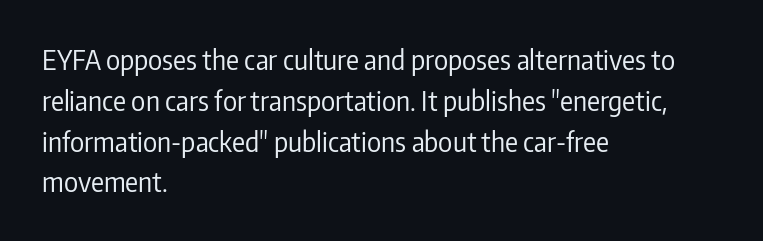
The image shows 27 px text type, upright; set left-aligned, normal line spacing (1.51x), normal letter spacing, not underlined.
